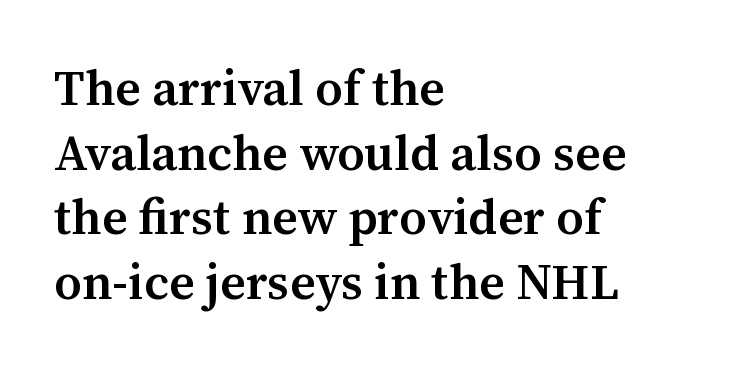
{"serif": "yes", "italic": "no", "bold": "semi", "weight": "semibold", "width": "normal", "stroke_contrast": "medium", "x_height": "medium", "monospaced": "no", "underline": "no", "align": "left", "line_spacing": "normal", "line_spacing_ratio": 1.32, "letter_spacing": "normal", "letter_spacing_em": 0.0, "glyph_px": 49}
